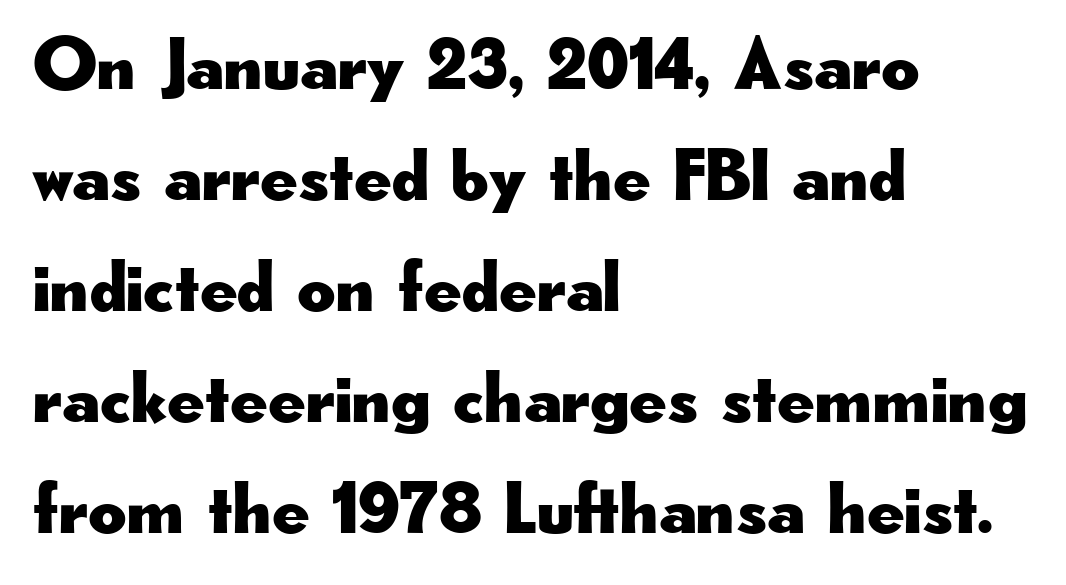
The image shows 74 px wide sans-serif type, upright; set left-aligned, normal line spacing (1.5x), normal letter spacing, not underlined; low stroke contrast and a small x-height.
